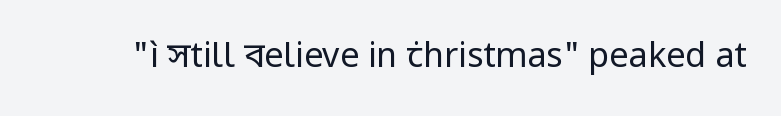
The image shows 34 px regular-weight sans-serif type, upright; set normal letter spacing, not underlined; low stroke contrast and a medium x-height.
